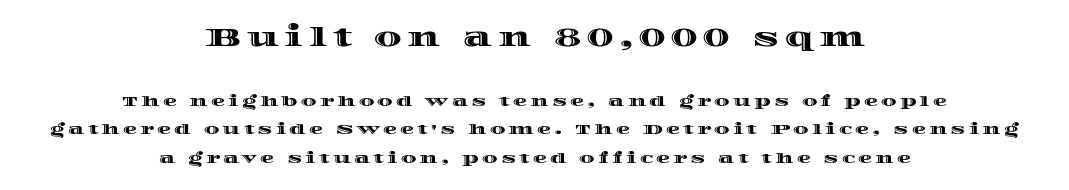
{"italic": "no", "underline": "no", "align": "center", "line_spacing": "loose", "line_spacing_ratio": 2.01, "letter_spacing": "wide", "letter_spacing_em": 0.23, "larger_block": "first", "size_ratio": 1.79, "glyph_px": 25}
